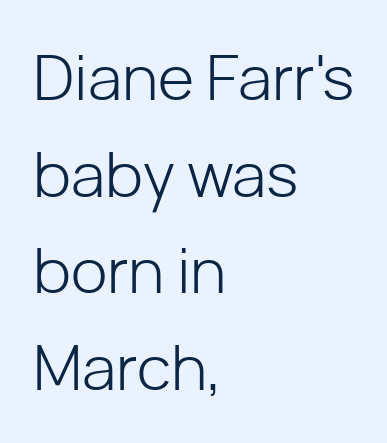
The text block is weighted toward the left margin, trailing off unevenly rightward. A quiet, ordinary-to-light weight characterises the typeface. The designer left line spacing at the default. Inter-character spacing is left at the font's built-in metrics. Vertical strokes here are truly vertical. A clean baseline with only descenders dipping below it.
